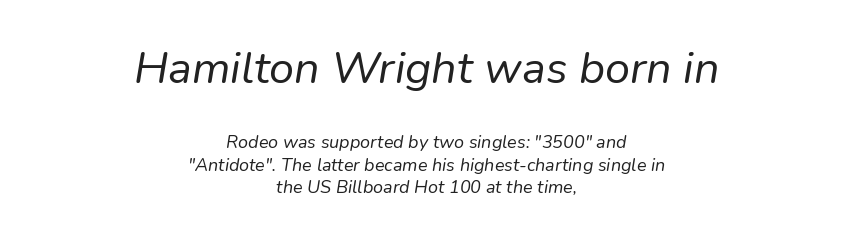
Q: Is the text bold? A: No.
Q: Is the text italic (slanted)? A: Yes, it leans right by about 9 degrees.
Q: Is the text underlined? A: No.
Q: How is the paragraph aligned? A: Centered.
Q: Is the spacing between letters normal or unusually wide? A: Normal.
Q: Is the spacing between lines tight, normal or loose? A: Normal.
Q: Which block of text is set in a larger size, the first (top) or the second (bottom)? A: The first (top) one.
Q: Width (condensed, normal, or wide)? A: Normal.
Q: Stroke contrast? A: Low.
Q: x-height? A: Medium.
Q: Monospaced? A: No.
